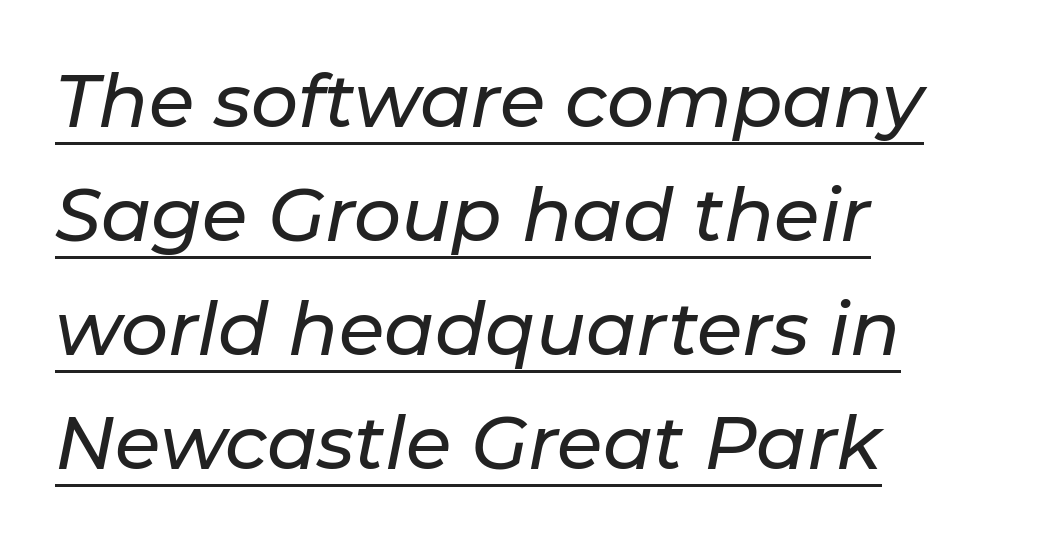
Q: Is the text italic (slanted)? A: Yes, it leans right by about 11 degrees.
Q: Is the text underlined? A: Yes.
Q: How is the paragraph aligned? A: Left-aligned.
Q: Is the spacing between letters normal or unusually wide? A: Normal.
Q: Is the spacing between lines tight, normal or loose? A: Normal.
Q: Width (condensed, normal, or wide)? A: Normal.
Q: Stroke contrast? A: Low.
Q: x-height? A: Medium.
Q: Monospaced? A: No.
